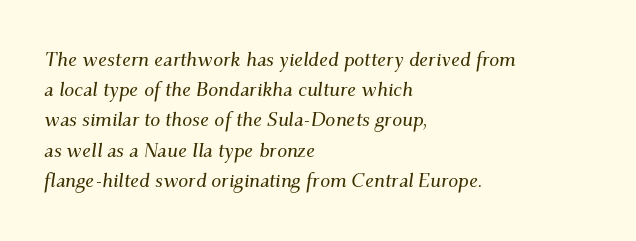
{"italic": "yes", "lean": "right", "slant_degrees": 9, "underline": "no", "align": "left", "line_spacing": "normal", "line_spacing_ratio": 1.51, "letter_spacing": "normal", "letter_spacing_em": 0.0, "glyph_px": 20}
